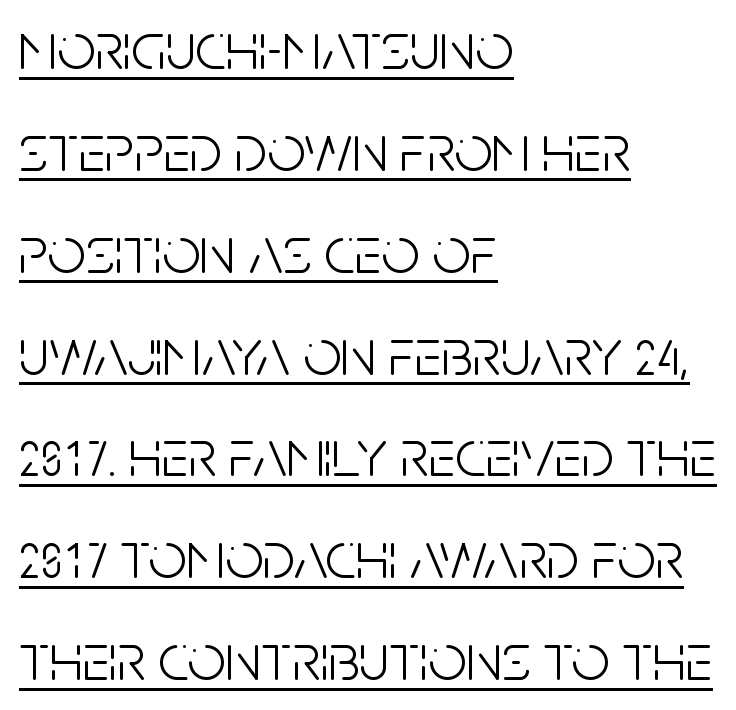
Q: Is the text bold? A: No.
Q: Is the text italic (slanted)? A: No, it is upright.
Q: Is the typeface a serif or a sans-serif typeface? A: Sans-serif.
Q: Is the text underlined? A: Yes.
Q: How is the paragraph aligned? A: Left-aligned.
Q: Is the spacing between letters normal or unusually wide? A: Normal.
Q: Is the spacing between lines tight, normal or loose? A: Normal.
Q: Width (condensed, normal, or wide)? A: Condensed.
Q: Stroke contrast? A: Low.
Q: x-height? A: Large.
Q: Monospaced? A: No.
